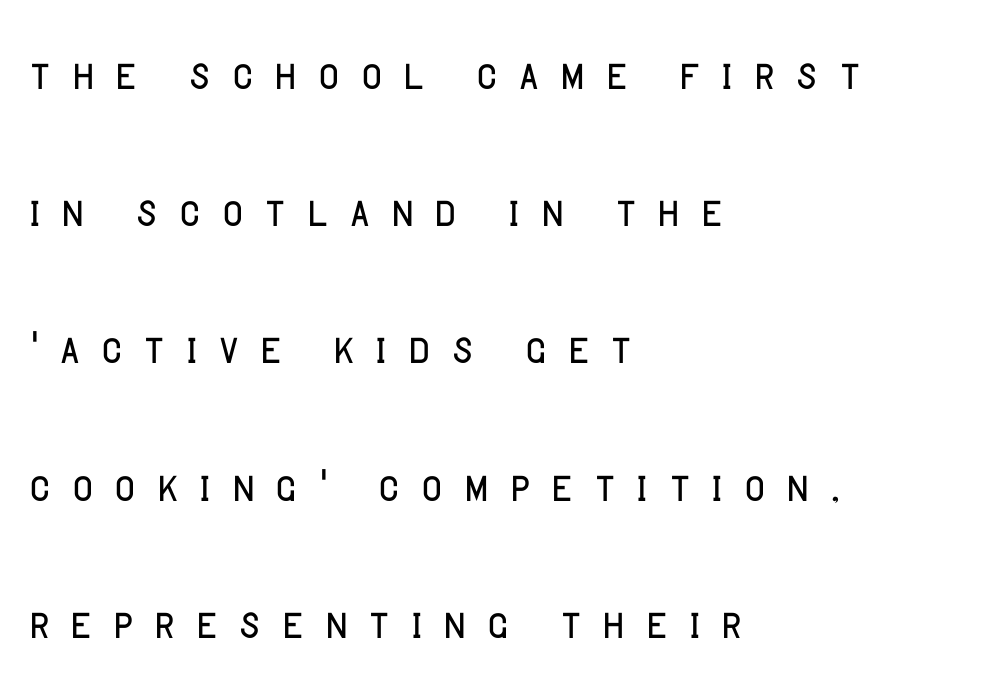
{"serif": "no", "italic": "no", "bold": "no", "weight": "light", "width": "normal", "stroke_contrast": "low", "x_height": "large", "monospaced": "no", "underline": "no", "align": "left", "line_spacing": "loose", "line_spacing_ratio": 2.45, "letter_spacing": "wide", "letter_spacing_em": 0.3, "glyph_px": 56}
